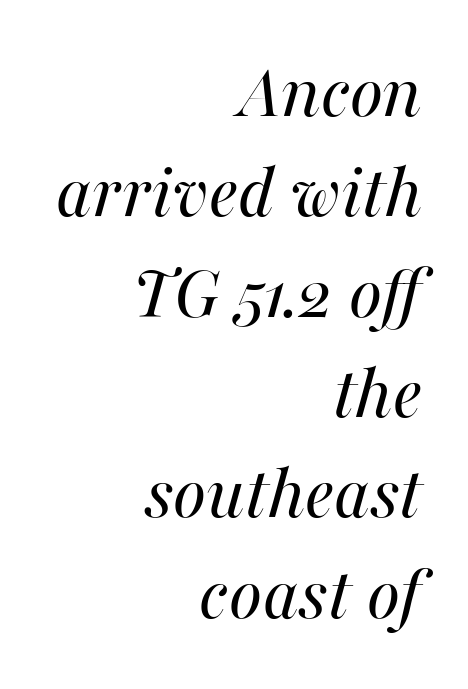
{"italic": "yes", "lean": "right", "slant_degrees": 16, "bold": "no", "weight": "regular", "width": "normal", "stroke_contrast": "medium", "x_height": "medium", "monospaced": "no", "underline": "no", "align": "right", "line_spacing": "normal", "line_spacing_ratio": 1.27, "letter_spacing": "normal", "letter_spacing_em": 0.0, "glyph_px": 79}
